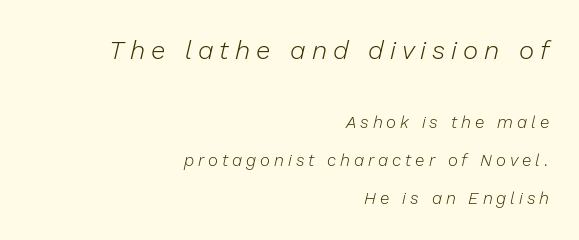
The glyphs are unaccompanied by any horizontal stroke below them. The font is comparable to plain body text, perhaps lighter. When letters slant like this, we call the style italic. Which margin do the lines hug? The right one — the left edge is uneven. The designer dialed line spacing up above the default.
